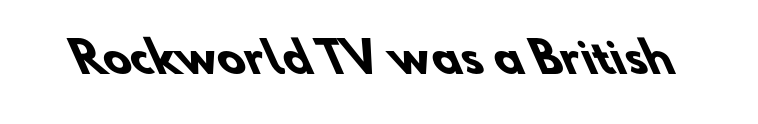
{"serif": "no", "bold": "yes", "weight": "heavy", "width": "normal", "stroke_contrast": "low", "x_height": "small", "monospaced": "no", "underline": "no", "letter_spacing": "normal", "letter_spacing_em": 0.0, "glyph_px": 41}
